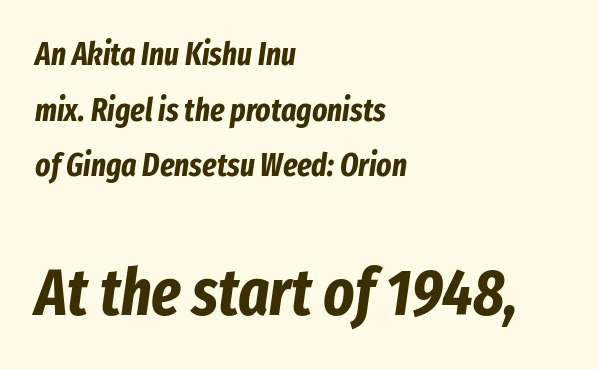
The image shows 65 px bold, condensed type, italic (leaning right); set left-aligned, line spacing 1.74x, normal letter spacing, not underlined; the second (bottom) block is 2.03x larger; low stroke contrast and a medium x-height.
